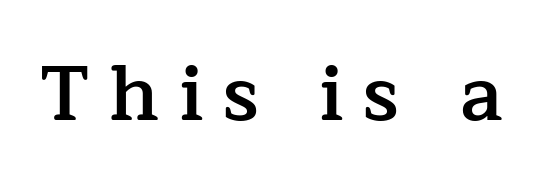
The image shows 78 px semibold serif type, upright; set unusually wide letter spacing (+0.25 em), not underlined; low stroke contrast and a medium x-height.
